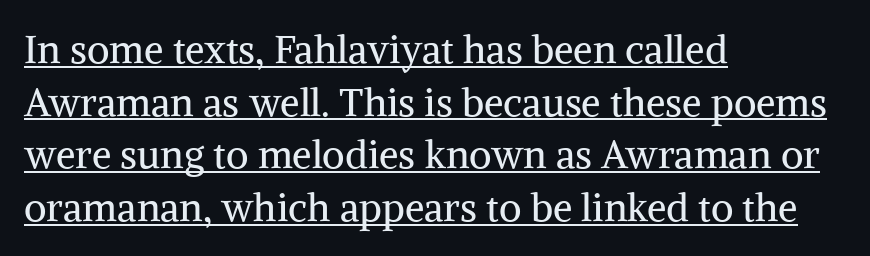
Q: Is the text bold? A: No.
Q: Is the text italic (slanted)? A: No, it is upright.
Q: Is the typeface a serif or a sans-serif typeface? A: Serif.
Q: Is the text underlined? A: Yes.
Q: How is the paragraph aligned? A: Left-aligned.
Q: Is the spacing between letters normal or unusually wide? A: Normal.
Q: Is the spacing between lines tight, normal or loose? A: Normal.
Q: Width (condensed, normal, or wide)? A: Normal.
Q: Stroke contrast? A: Medium.
Q: x-height? A: Medium.
Q: Monospaced? A: No.
